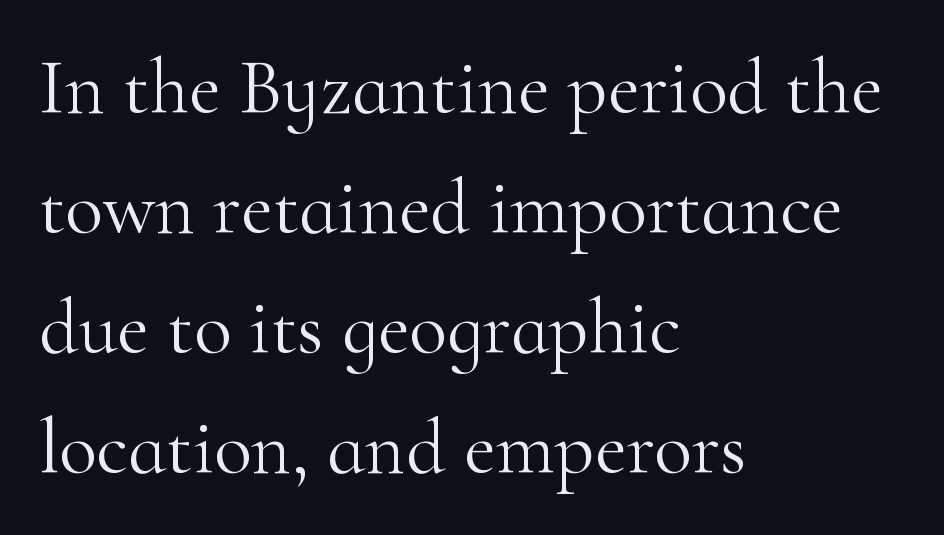
The image shows 78 px light serif type, upright; set left-aligned, normal line spacing (1.54x), normal letter spacing, not underlined; high stroke contrast and a small x-height.
